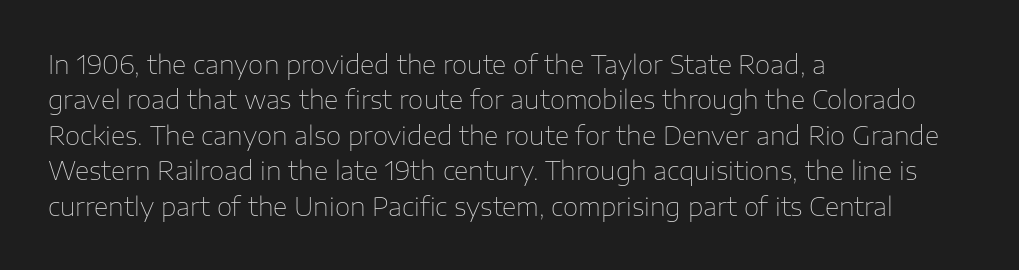
The image shows 25 px text type, upright; set left-aligned, normal line spacing (1.42x), normal letter spacing, not underlined.
